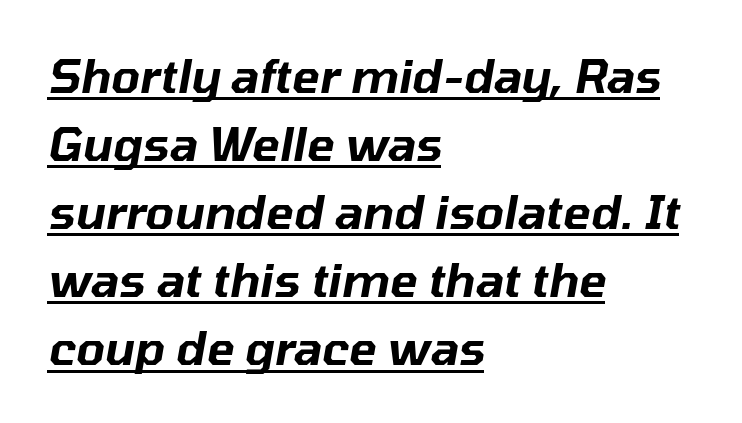
Q: Is the text italic (slanted)? A: Yes, it leans right by about 10 degrees.
Q: Is the text underlined? A: Yes.
Q: How is the paragraph aligned? A: Left-aligned.
Q: Is the spacing between letters normal or unusually wide? A: Normal.
Q: Is the spacing between lines tight, normal or loose? A: Normal.
Q: Width (condensed, normal, or wide)? A: Normal.
Q: Stroke contrast? A: Low.
Q: x-height? A: Medium.
Q: Monospaced? A: No.
